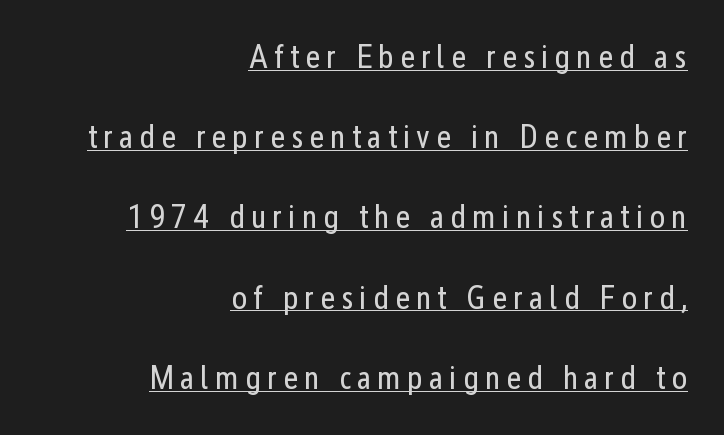
These lines stack with their right ends in a neat column. No feet cap the strokes, marking this as sans-serif type. Compared with undecorated copy, this sample adds a rule below the words. Varying glyph widths throughout — classic text-font behaviour.
